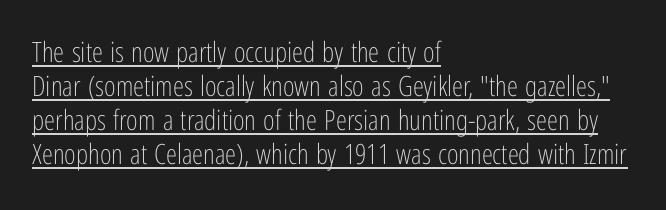
Q: Is the text bold? A: No.
Q: Is the text italic (slanted)? A: No, it is upright.
Q: Is the typeface a serif or a sans-serif typeface? A: Sans-serif.
Q: Is the text underlined? A: Yes.
Q: How is the paragraph aligned? A: Left-aligned.
Q: Is the spacing between letters normal or unusually wide? A: Normal.
Q: Width (condensed, normal, or wide)? A: Condensed.
Q: Stroke contrast? A: Low.
Q: x-height? A: Medium.
Q: Monospaced? A: No.
